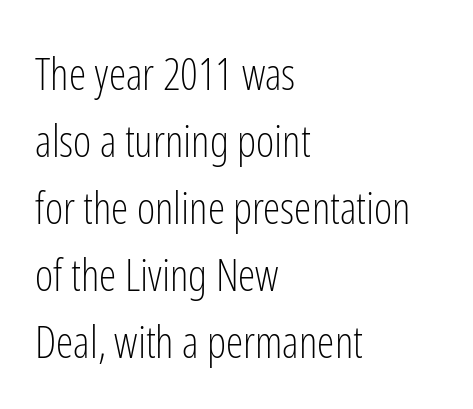
The image shows 44 px light, condensed sans-serif type, upright; set left-aligned, normal line spacing (1.52x), normal letter spacing, not underlined; low stroke contrast and a medium x-height.
